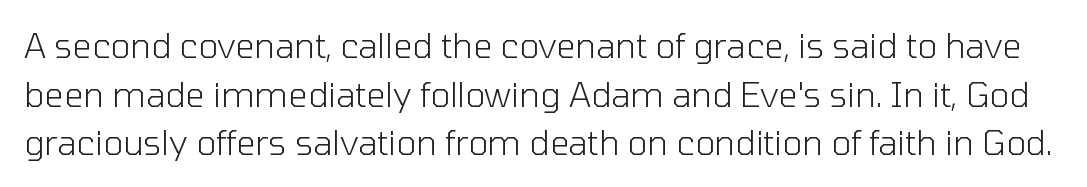
Q: Is the text bold? A: No.
Q: Is the text italic (slanted)? A: No, it is upright.
Q: Is the typeface a serif or a sans-serif typeface? A: Sans-serif.
Q: Is the text underlined? A: No.
Q: Is the spacing between letters normal or unusually wide? A: Normal.
Q: Is the spacing between lines tight, normal or loose? A: Normal.
Q: Width (condensed, normal, or wide)? A: Normal.
Q: Stroke contrast? A: Low.
Q: x-height? A: Medium.
Q: Monospaced? A: No.
